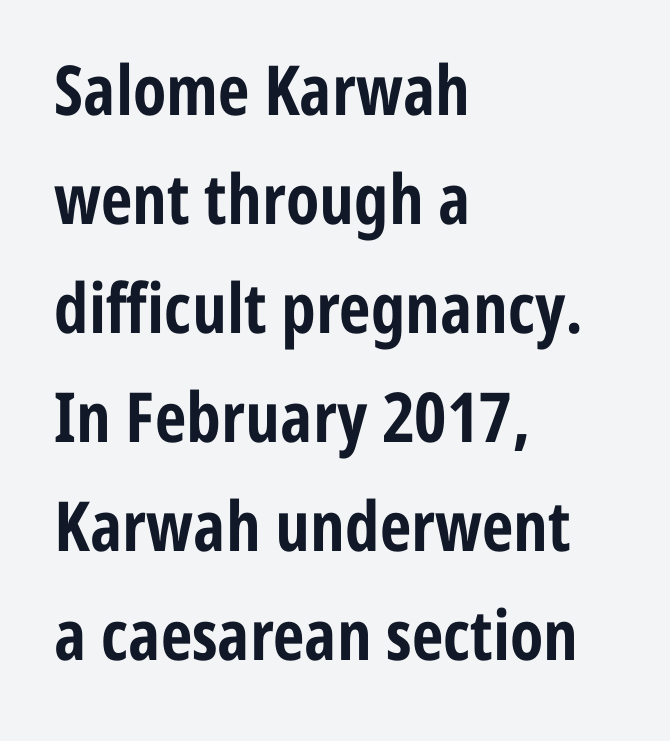
The image shows 69 px bold, condensed sans-serif type, upright; set left-aligned, normal line spacing (1.58x), normal letter spacing, not underlined; low stroke contrast and a medium x-height.
